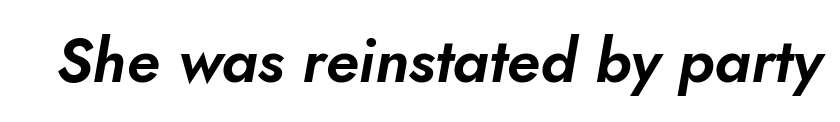
{"italic": "yes", "lean": "right", "slant_degrees": 10, "width": "normal", "stroke_contrast": "low", "x_height": "small", "monospaced": "no", "underline": "no", "letter_spacing": "normal", "letter_spacing_em": 0.0, "glyph_px": 62}
